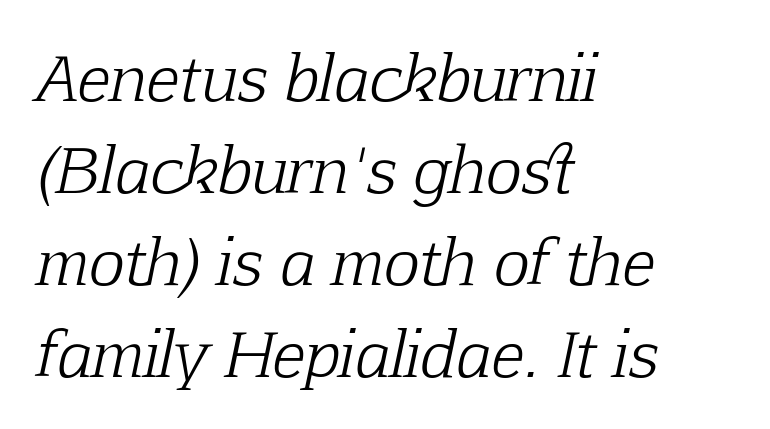
{"serif": "yes", "italic": "yes", "lean": "right", "slant_degrees": 12, "bold": "no", "weight": "light", "width": "normal", "stroke_contrast": "low", "x_height": "medium", "monospaced": "no", "underline": "no", "align": "left", "line_spacing": "normal", "line_spacing_ratio": 1.51, "letter_spacing": "normal", "letter_spacing_em": 0.0, "glyph_px": 61}
